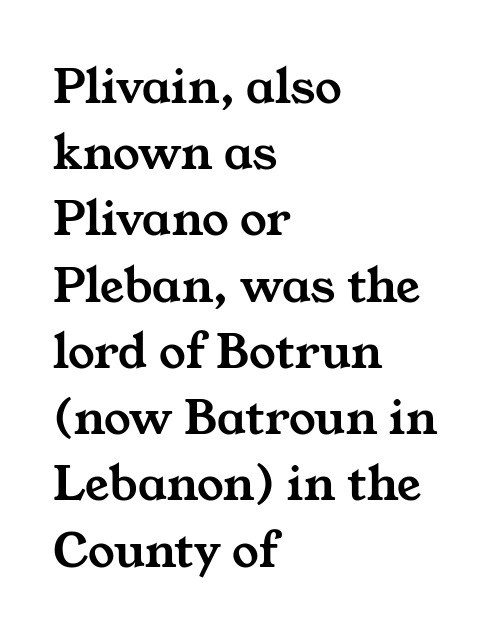
Q: Is the typeface a serif or a sans-serif typeface? A: Serif.
Q: Is the text underlined? A: No.
Q: How is the paragraph aligned? A: Left-aligned.
Q: Is the spacing between letters normal or unusually wide? A: Normal.
Q: Is the spacing between lines tight, normal or loose? A: Normal.
Q: Width (condensed, normal, or wide)? A: Wide.
Q: Stroke contrast? A: Medium.
Q: x-height? A: Medium.
Q: Monospaced? A: No.
